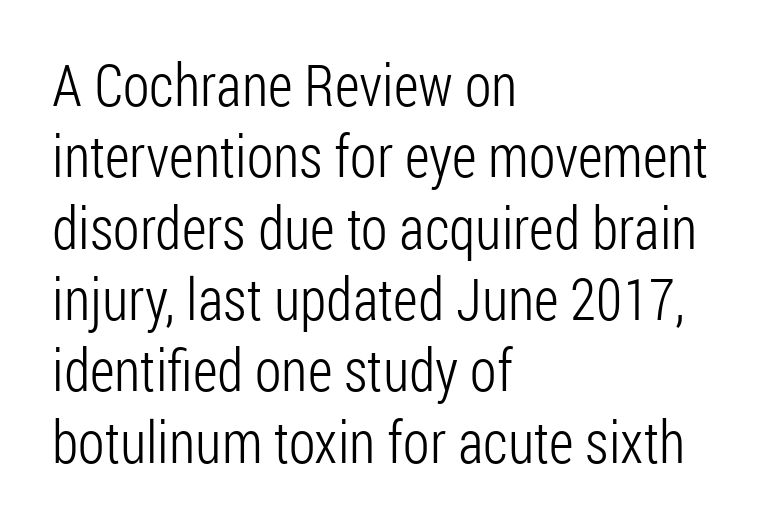
{"serif": "no", "italic": "no", "bold": "no", "weight": "light", "width": "condensed", "stroke_contrast": "low", "x_height": "medium", "monospaced": "no", "underline": "no", "align": "left", "line_spacing_ratio": 1.23, "letter_spacing": "normal", "letter_spacing_em": 0.0, "glyph_px": 58}
